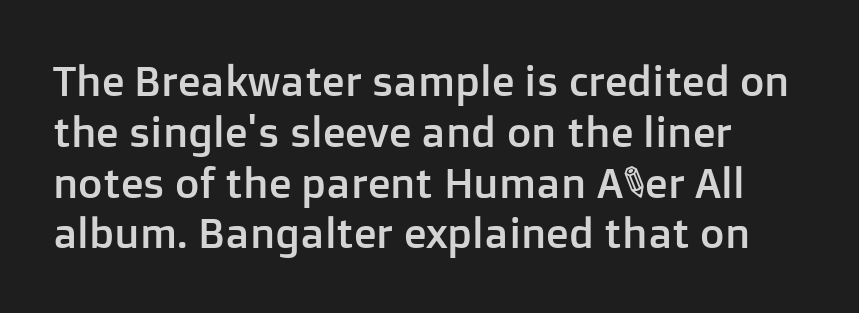
The specimen reads as upright at a glance. This rendering leaves character spacing at its baseline value. Looks like regular typesetting: each glyph gets only the width it needs. The passage shown is not underscored anywhere. Regarding serifs, this sample does without them.
